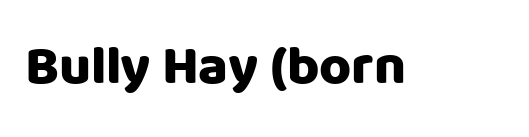
The glyphs in this specimen are sans serif. Standard letterfit; no display-style spreading of the glyphs. Quick note: not italic, upright. Plain, unruled lines of type. Proportional: the letters do not fall into vertical columns.
